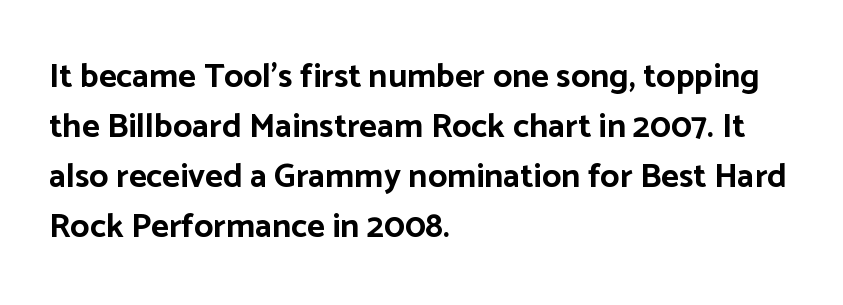
The image shows 34 px bold sans-serif type, upright; set left-aligned, normal line spacing (1.47x), normal letter spacing, not underlined; low stroke contrast and a medium x-height.
